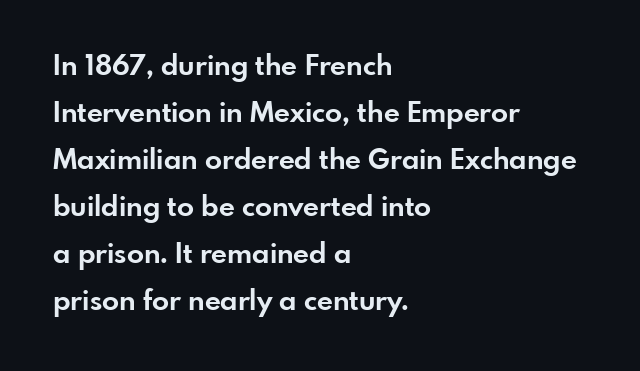
Think of a printed novel: that variable character pitch is what you see here. This is roman type, the default non-slanted kind. Typesetter's note: full bold, strokes at maximum text heaviness. The letters sit at their default tracking, neither squeezed nor spread. Caption: multi-line text, flush left, ragged right. The passage shown is typeset with a sans-serif family.
